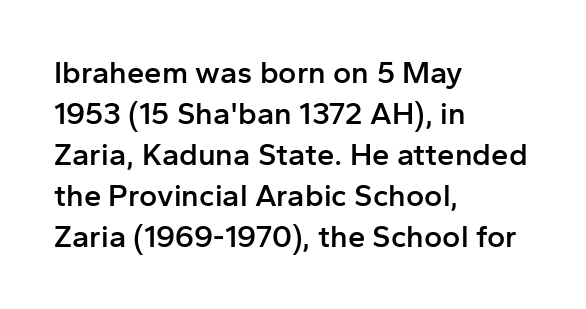
{"serif": "no", "italic": "no", "bold": "semi", "weight": "semibold", "width": "normal", "stroke_contrast": "low", "x_height": "medium", "monospaced": "no", "underline": "no", "align": "left", "line_spacing": "normal", "line_spacing_ratio": 1.32, "letter_spacing": "normal", "letter_spacing_em": 0.0, "glyph_px": 31}
